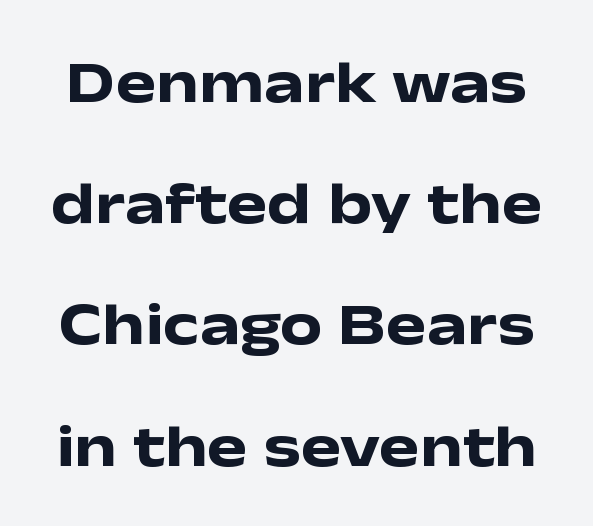
Q: Is the text bold? A: Yes.
Q: Is the text italic (slanted)? A: No, it is upright.
Q: Is the typeface a serif or a sans-serif typeface? A: Sans-serif.
Q: Is the text underlined? A: No.
Q: Is the spacing between letters normal or unusually wide? A: Normal.
Q: Is the spacing between lines tight, normal or loose? A: Loose.
Q: Width (condensed, normal, or wide)? A: Wide.
Q: Stroke contrast? A: Low.
Q: x-height? A: Medium.
Q: Monospaced? A: No.
